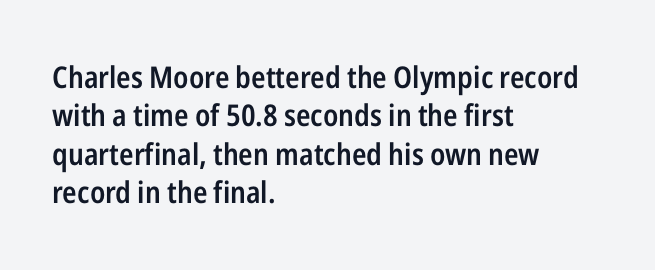
The image shows 30 px semibold, condensed sans-serif type, upright; set left-aligned, normal line spacing (1.28x), normal letter spacing, not underlined; low stroke contrast and a medium x-height.
